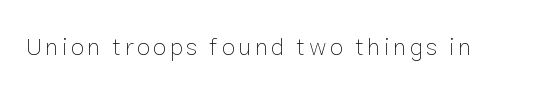
The image shows 24 px text type, upright; set not underlined.
